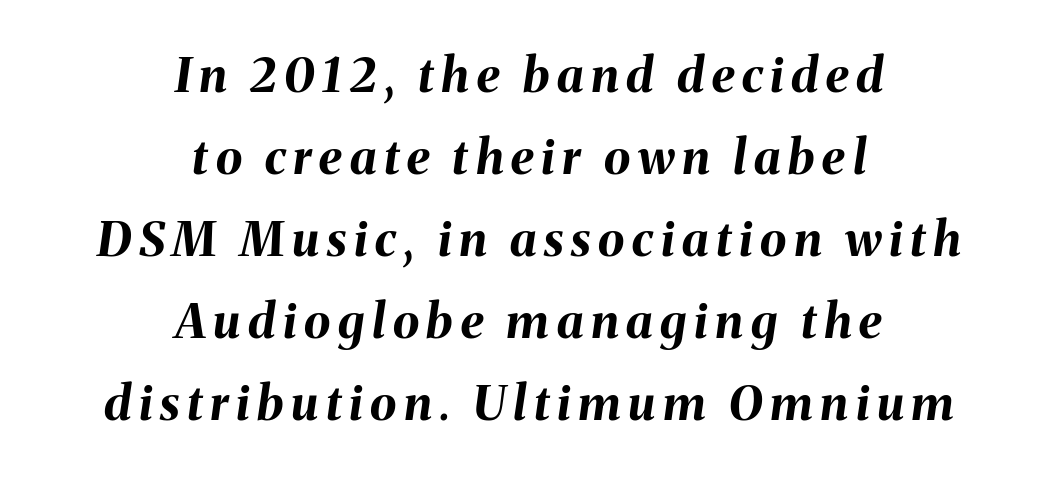
These lines are rendered in a variable-pitch font. Set as a true bold cut, around the 700 mark. Yep, that's italic — everything's leaning. Bare-footed words on every line. Short and long lines alike share a common midpoint.
